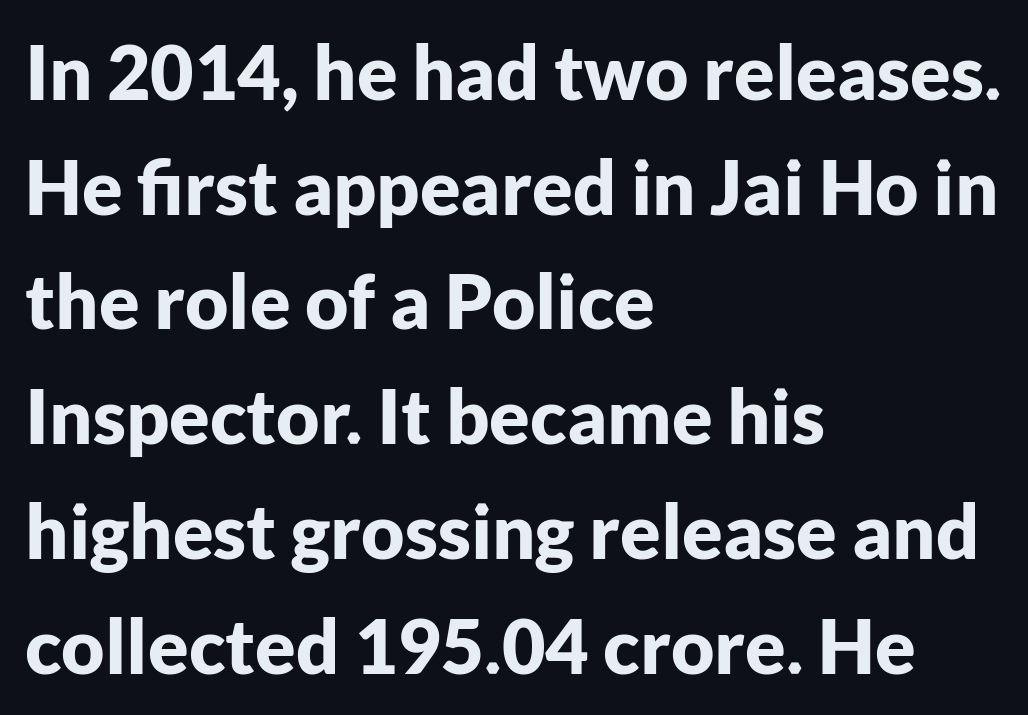
Q: Is the text bold? A: Yes.
Q: Is the text italic (slanted)? A: No, it is upright.
Q: Is the typeface a serif or a sans-serif typeface? A: Sans-serif.
Q: Is the text underlined? A: No.
Q: How is the paragraph aligned? A: Left-aligned.
Q: Is the spacing between letters normal or unusually wide? A: Normal.
Q: Is the spacing between lines tight, normal or loose? A: Normal.
Q: Width (condensed, normal, or wide)? A: Normal.
Q: Stroke contrast? A: Low.
Q: x-height? A: Medium.
Q: Monospaced? A: No.
